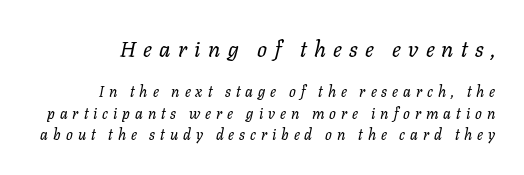
{"italic": "yes", "lean": "right", "slant_degrees": 11, "bold": "no", "underline": "no", "line_spacing": "normal", "line_spacing_ratio": 1.44, "letter_spacing": "wide", "letter_spacing_em": 0.33, "larger_block": "first", "size_ratio": 1.47, "glyph_px": 22}
